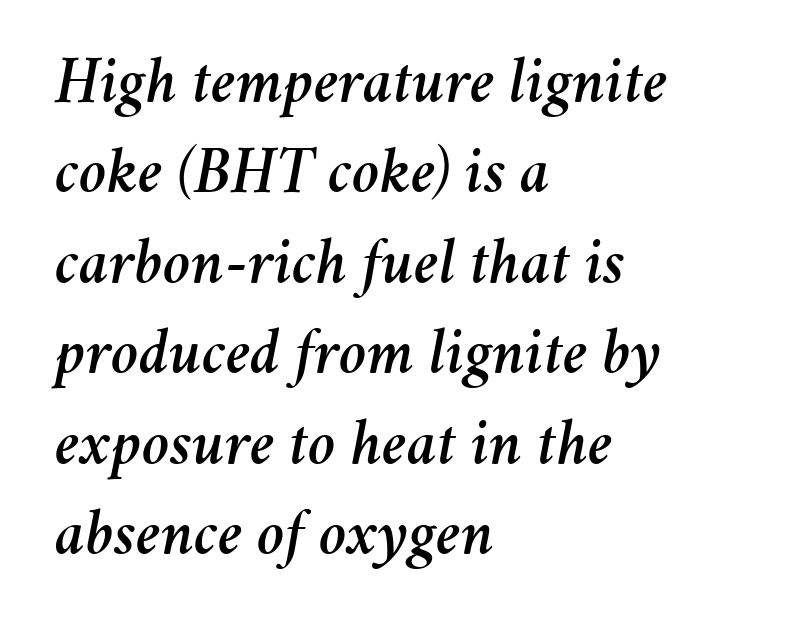
The image shows 66 px text type, italic (leaning right); set left-aligned, normal line spacing (1.37x), normal letter spacing, not underlined; medium stroke contrast and a medium x-height.
